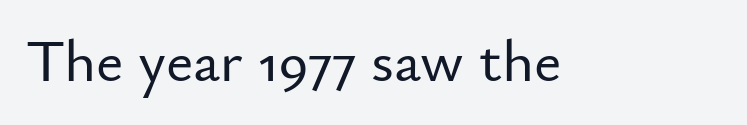
The image shows 60 px sans-serif type, upright; set normal letter spacing, not underlined; low stroke contrast and a small x-height.
